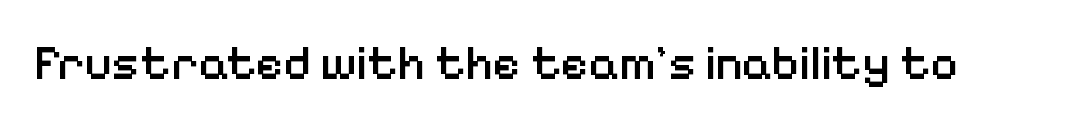
The image shows 47 px semibold sans-serif type, upright; set normal letter spacing, not underlined; low stroke contrast and a medium x-height.
